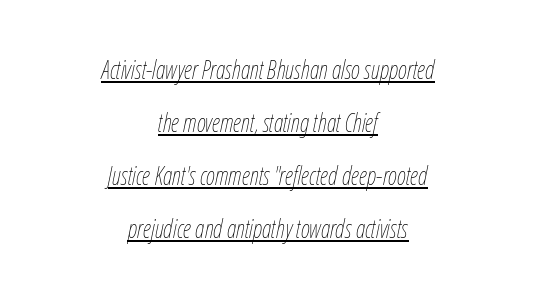
Q: Is the text bold? A: No.
Q: Is the text italic (slanted)? A: Yes, it leans right by about 12 degrees.
Q: Is the text underlined? A: Yes.
Q: How is the paragraph aligned? A: Centered.
Q: Is the spacing between letters normal or unusually wide? A: Normal.
Q: Is the spacing between lines tight, normal or loose? A: Loose.
